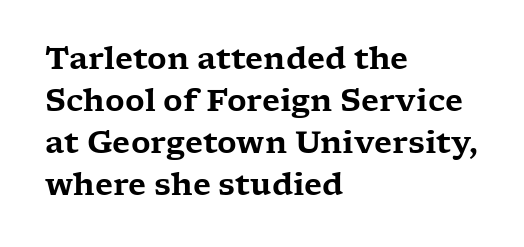
In CSS terms this would be text-align: left. The lines sit at an ordinary, default distance from one another. A typesetter would call this proportional, since set widths differ per character. The lettering stays uniformly vertical, giving the passage a roman look. The string is rendered with underlining switched off.
